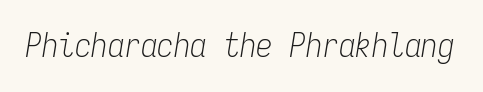
The image shows 33 px light, condensed type, italic (leaning right), monospaced; set normal letter spacing, not underlined; low stroke contrast and a medium x-height.
